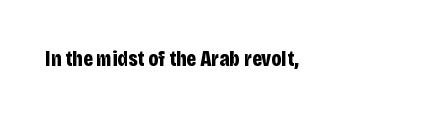
Short note: letters normally spaced. Words float on clear page, feet unadorned. The letters stand upright; this is a roman face. Heavy, bold letterforms.
